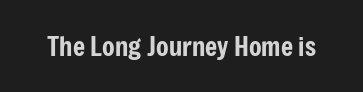
The image shows 26 px text type, upright; set normal letter spacing, not underlined.
